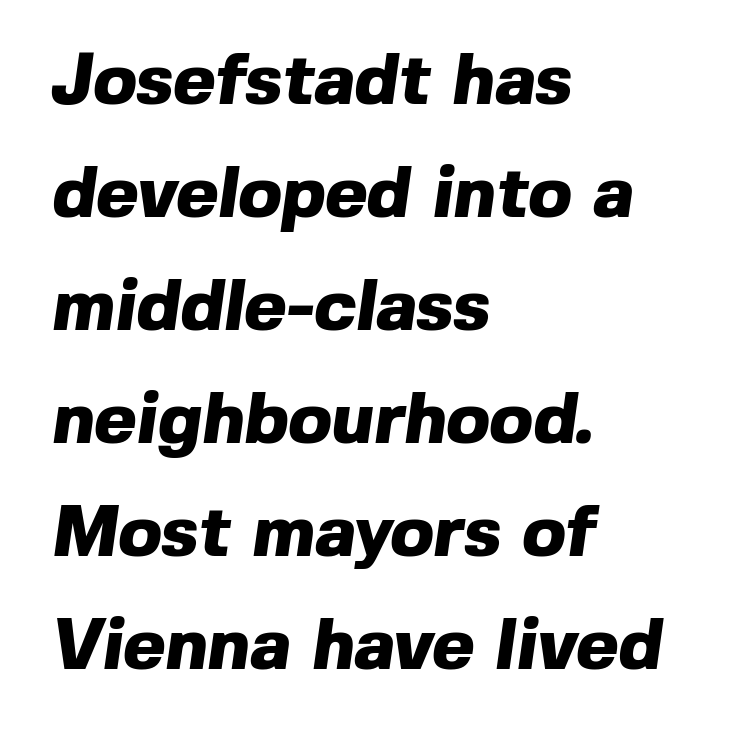
This sample has the flowing, uneven cadence of proportional lettering. The horizontal fit of the characters is conventional and even. In terms of leading, this rendering sits right in the middle. Check the space under the baseline: it is left empty. Type style note: lacks serifs. The rendering anchors every line to the left-hand side.
